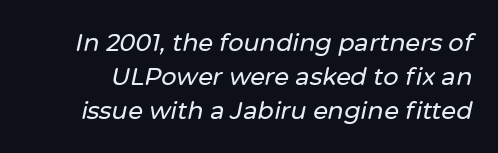
The image shows 24 px text type, italic (leaning right); set normal line spacing (1.41x), normal letter spacing, not underlined.
